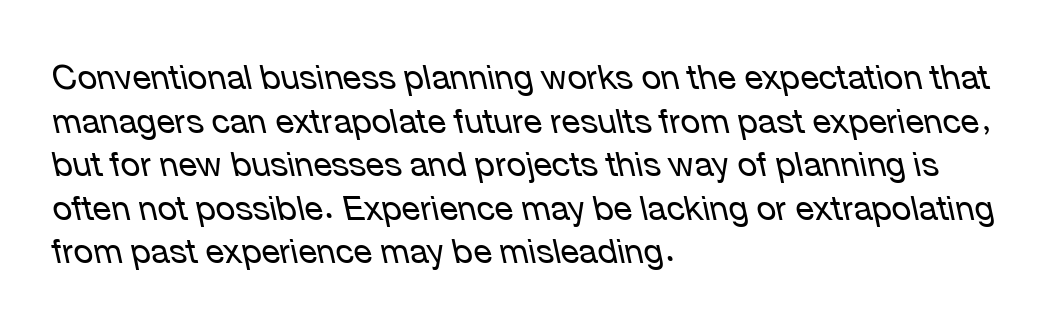
Q: Is the text bold? A: No.
Q: Is the text italic (slanted)? A: Yes, it leans left by about 12 degrees.
Q: Is the text underlined? A: No.
Q: How is the paragraph aligned? A: Left-aligned.
Q: Is the spacing between letters normal or unusually wide? A: Normal.
Q: Is the spacing between lines tight, normal or loose? A: Normal.
Q: Width (condensed, normal, or wide)? A: Normal.
Q: Stroke contrast? A: Low.
Q: x-height? A: Medium.
Q: Monospaced? A: No.
